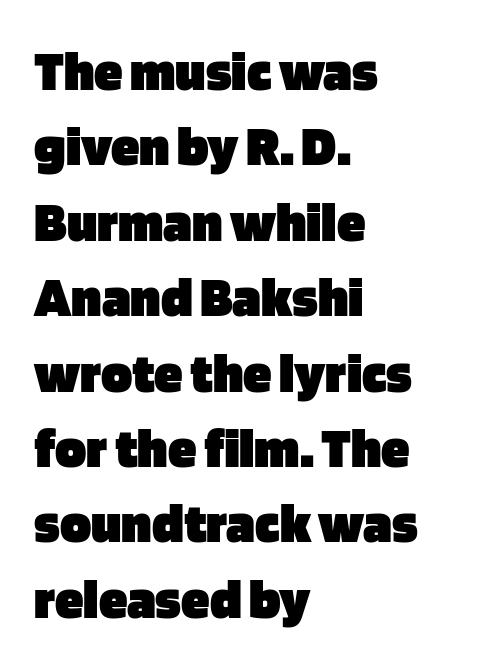
Q: Is the text bold? A: Yes.
Q: Is the text italic (slanted)? A: No, it is upright.
Q: Is the typeface a serif or a sans-serif typeface? A: Sans-serif.
Q: Is the text underlined? A: No.
Q: How is the paragraph aligned? A: Left-aligned.
Q: Is the spacing between letters normal or unusually wide? A: Normal.
Q: Is the spacing between lines tight, normal or loose? A: Normal.
Q: Width (condensed, normal, or wide)? A: Normal.
Q: Stroke contrast? A: Low.
Q: x-height? A: Large.
Q: Monospaced? A: No.
